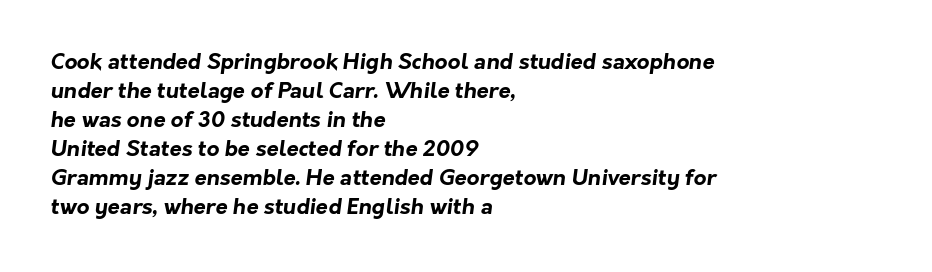
{"bold": "yes", "underline": "no", "align": "left", "line_spacing": "normal", "line_spacing_ratio": 1.32, "letter_spacing": "normal", "letter_spacing_em": 0.0, "glyph_px": 22}
